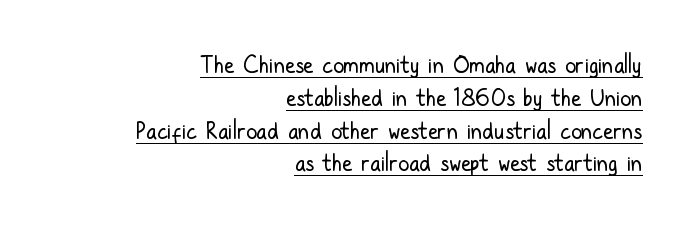
You can see a thin bar hugging the bottom of the glyphs. Observe the ordinary spacing: letters are neighbours, not strangers. Unlike italic type, these characters show no tilt at all. The rendering uses a moderate line-height, typical for paragraphs.
